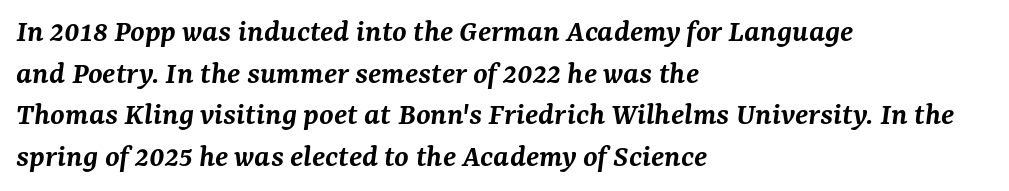
The image shows 33 px semibold serif type, italic (leaning right); set left-aligned, normal line spacing (1.26x), normal letter spacing, not underlined; medium stroke contrast and a medium x-height.
